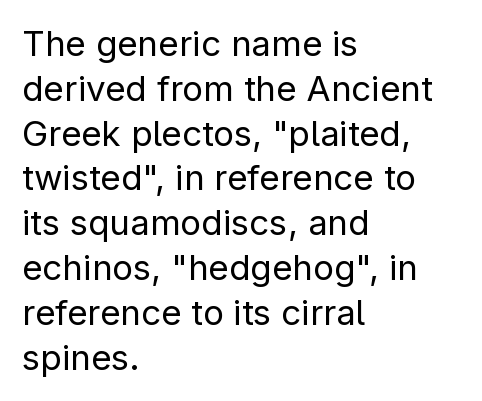
Alignment: flush left. Clear beneath every line of the passage. Posture: straight, roman, zero tilt. This reads as an unemphasized weight, regular at the heaviest. A typesetter would label this face a sans. Honestly, the letter spacing is just normal — you wouldn't notice it.
